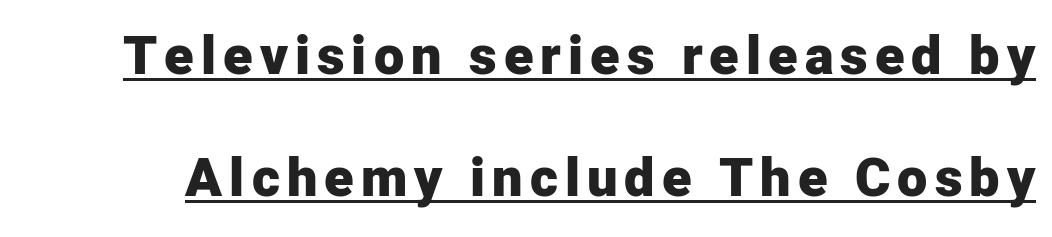
Q: Is the text bold? A: Yes.
Q: Is the text italic (slanted)? A: No, it is upright.
Q: Is the typeface a serif or a sans-serif typeface? A: Sans-serif.
Q: Is the text underlined? A: Yes.
Q: Is the spacing between lines tight, normal or loose? A: Loose.
Q: Width (condensed, normal, or wide)? A: Normal.
Q: Stroke contrast? A: Low.
Q: x-height? A: Medium.
Q: Monospaced? A: No.
